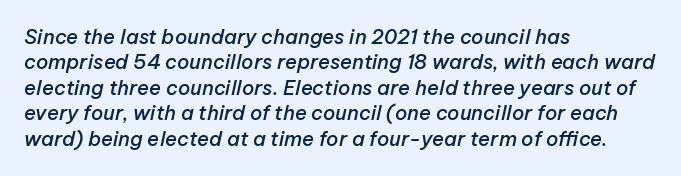
Q: Is the text bold? A: Semi-bold.
Q: Is the text italic (slanted)? A: Yes, it leans right by about 12 degrees.
Q: Is the text underlined? A: No.
Q: How is the paragraph aligned? A: Left-aligned.
Q: Is the spacing between letters normal or unusually wide? A: Normal.
Q: Is the spacing between lines tight, normal or loose? A: Normal.
